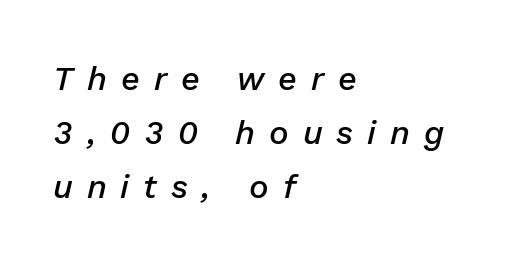
The ragged edge is on the right, which tells us the setting is flush left. Look at the stroke-to-counter ratio: somewhat heavy, a semibold. Underlining? Definitely not there. The passage shown is typed in a proportional face where columns would drift.
